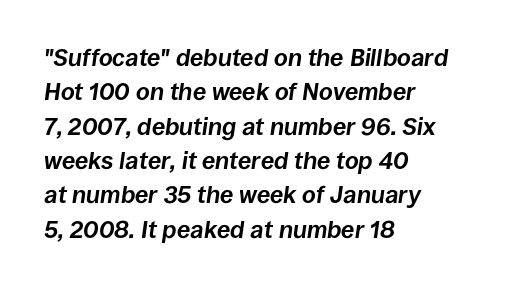
{"italic": "yes", "lean": "right", "slant_degrees": 8, "bold": "yes", "underline": "no", "align": "left", "line_spacing": "normal", "line_spacing_ratio": 1.43, "letter_spacing": "normal", "letter_spacing_em": 0.0, "glyph_px": 24}
